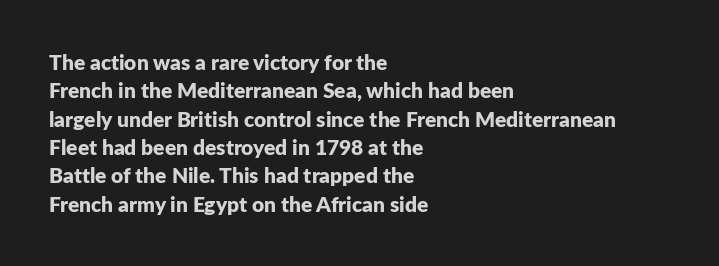
{"italic": "no", "bold": "yes", "underline": "no", "align": "left", "line_spacing": "normal", "line_spacing_ratio": 1.35, "letter_spacing": "normal", "letter_spacing_em": 0.0, "glyph_px": 21}
